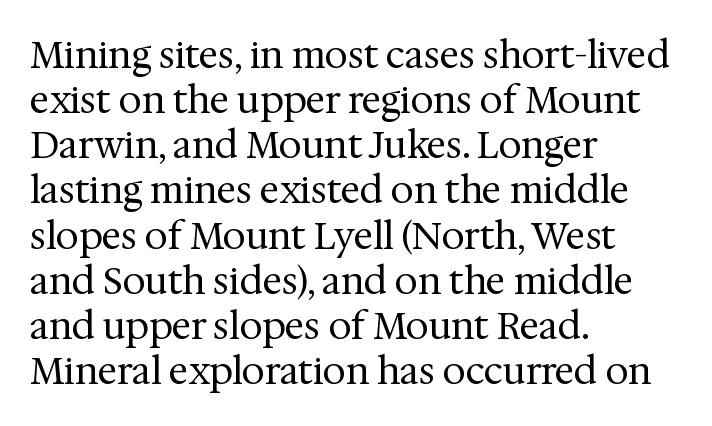
{"serif": "yes", "italic": "no", "bold": "no", "weight": "regular", "width": "normal", "stroke_contrast": "medium", "x_height": "medium", "monospaced": "no", "underline": "no", "align": "left", "line_spacing_ratio": 1.22, "letter_spacing": "normal", "letter_spacing_em": 0.0, "glyph_px": 37}
